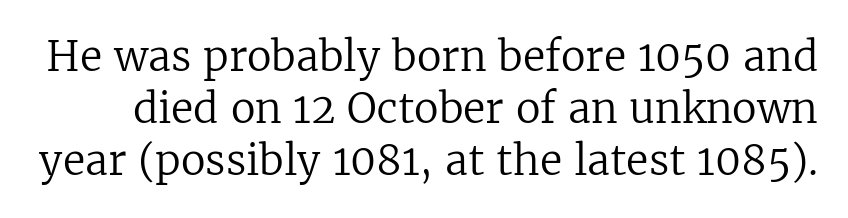
Q: Is the text bold? A: No.
Q: Is the text italic (slanted)? A: No, it is upright.
Q: Is the typeface a serif or a sans-serif typeface? A: Serif.
Q: Is the text underlined? A: No.
Q: Is the spacing between letters normal or unusually wide? A: Normal.
Q: Is the spacing between lines tight, normal or loose? A: Normal.
Q: Width (condensed, normal, or wide)? A: Normal.
Q: Stroke contrast? A: Low.
Q: x-height? A: Medium.
Q: Monospaced? A: No.
